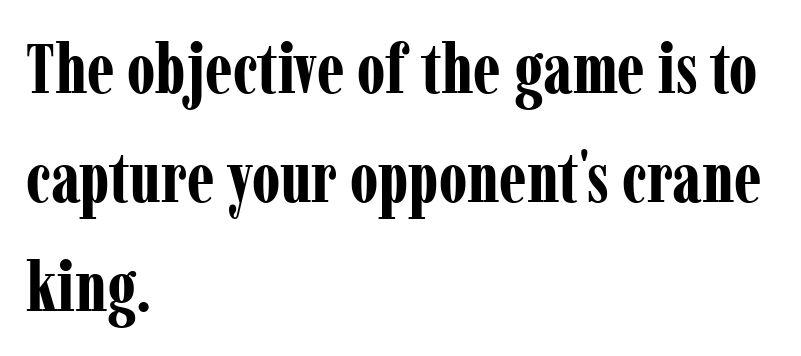
Is the type bold? Yes — the strokes are clearly thick and heavy. Does the copy run flush right? No — it runs flush left. Varying glyph widths throughout — classic text-font behaviour. There is no visible air inserted between adjacent glyphs.
